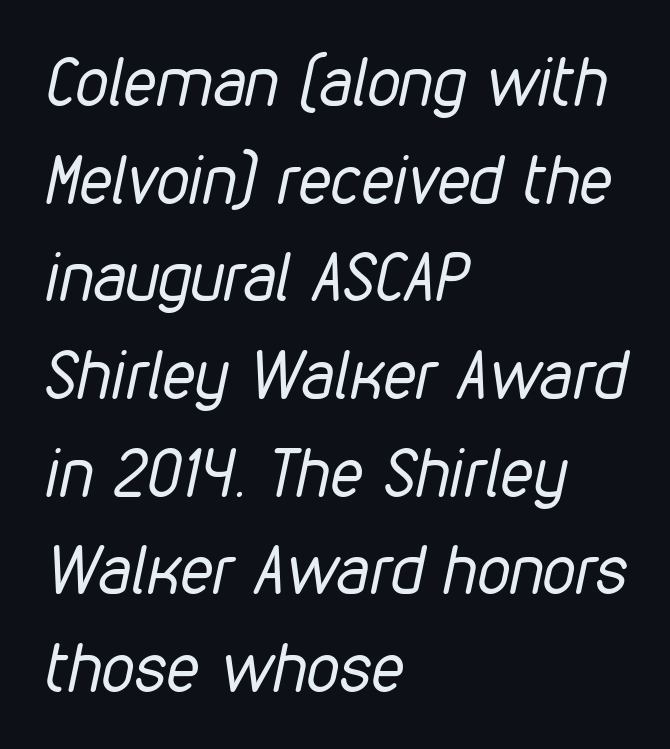
Q: Is the text bold? A: No.
Q: Is the text italic (slanted)? A: Yes, it leans right by about 12 degrees.
Q: Is the text underlined? A: No.
Q: How is the paragraph aligned? A: Left-aligned.
Q: Is the spacing between letters normal or unusually wide? A: Normal.
Q: Is the spacing between lines tight, normal or loose? A: Normal.
Q: Width (condensed, normal, or wide)? A: Condensed.
Q: Stroke contrast? A: Low.
Q: x-height? A: Medium.
Q: Monospaced? A: No.
